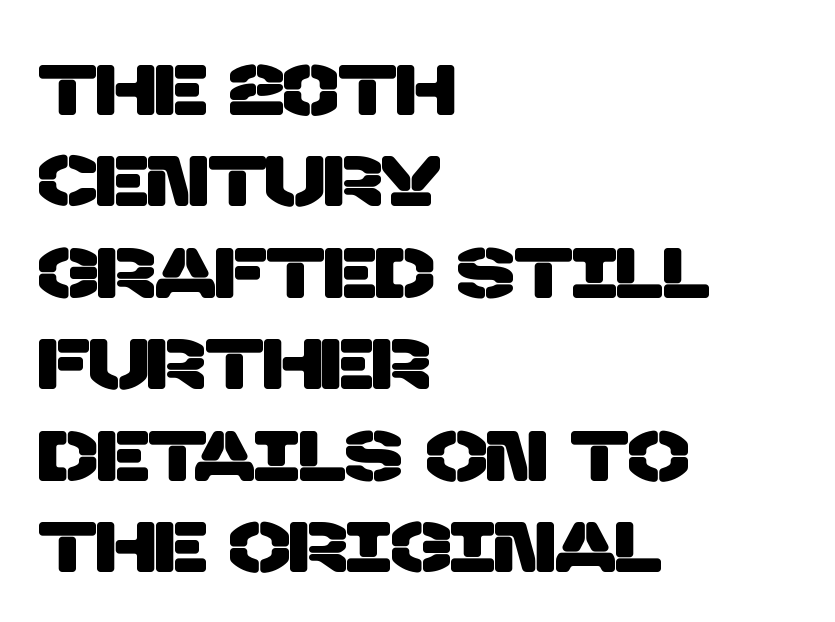
The image shows 72 px sans-serif type; set left-aligned, normal line spacing (1.27x), normal letter spacing, not underlined; low stroke contrast and a large x-height.
